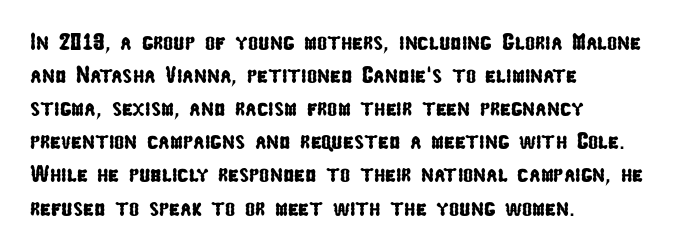
Line beginnings align vertically; line endings do not. Tracking here is standard; glyphs follow each other at the usual distance. This rendering features lettering with no underline. The vertical gap from one line to the next is medium.
